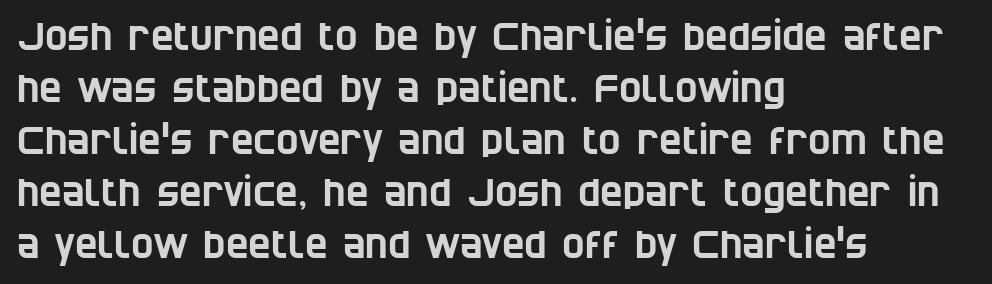
Nothing sits at the stroke ends, so this counts as sans-serif. The rag falls on the right side of this text block. The face used here is rendered with its standard letterfit. These lines sit exactly where default settings would place them. Underline: absent.
